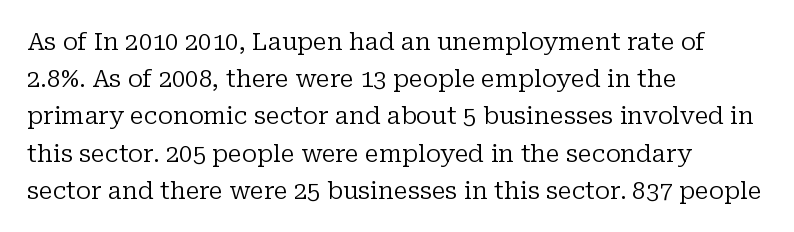
Q: Is the text bold? A: No.
Q: Is the text italic (slanted)? A: No, it is upright.
Q: Is the text underlined? A: No.
Q: How is the paragraph aligned? A: Left-aligned.
Q: Is the spacing between letters normal or unusually wide? A: Normal.
Q: Is the spacing between lines tight, normal or loose? A: Normal.
